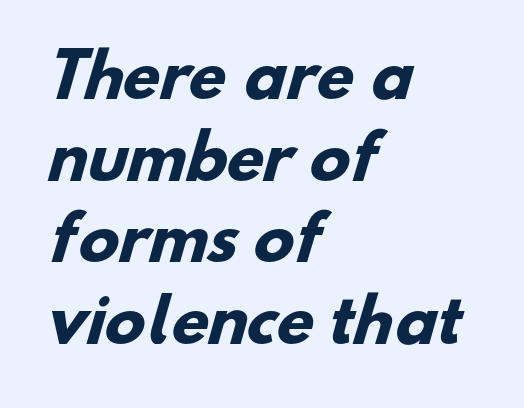
Q: Is the text bold? A: Yes.
Q: Is the typeface a serif or a sans-serif typeface? A: Sans-serif.
Q: Is the text underlined? A: No.
Q: How is the paragraph aligned? A: Left-aligned.
Q: Is the spacing between letters normal or unusually wide? A: Normal.
Q: Is the spacing between lines tight, normal or loose? A: Normal.
Q: Width (condensed, normal, or wide)? A: Normal.
Q: Stroke contrast? A: Low.
Q: x-height? A: Small.
Q: Monospaced? A: No.
